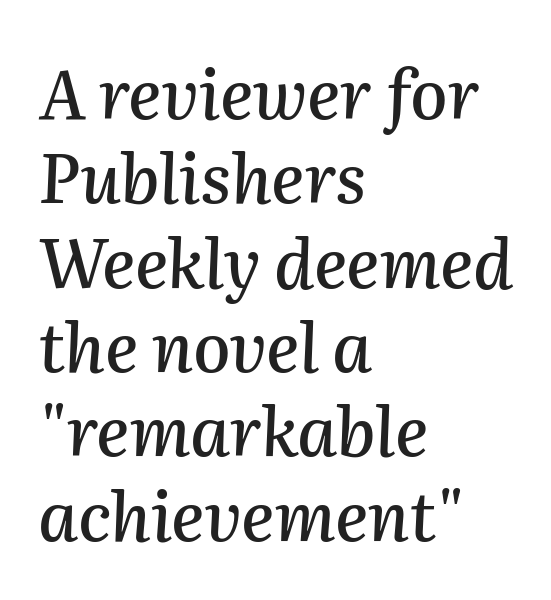
Q: Is the text italic (slanted)? A: Yes, it leans right by about 2 degrees.
Q: Is the text underlined? A: No.
Q: How is the paragraph aligned? A: Left-aligned.
Q: Is the spacing between letters normal or unusually wide? A: Normal.
Q: Width (condensed, normal, or wide)? A: Normal.
Q: Stroke contrast? A: Medium.
Q: x-height? A: Medium.
Q: Monospaced? A: No.
